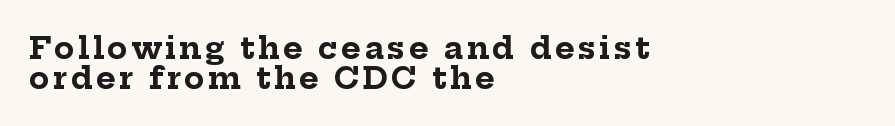
Q: Is the text bold? A: Yes.
Q: Is the text italic (slanted)? A: No, it is upright.
Q: Is the typeface a serif or a sans-serif typeface? A: Serif.
Q: Is the text underlined? A: No.
Q: How is the paragraph aligned? A: Left-aligned.
Q: Is the spacing between lines tight, normal or loose? A: Tight.
Q: Width (condensed, normal, or wide)? A: Normal.
Q: Stroke contrast? A: Low.
Q: x-height? A: Medium.
Q: Monospaced? A: No.
